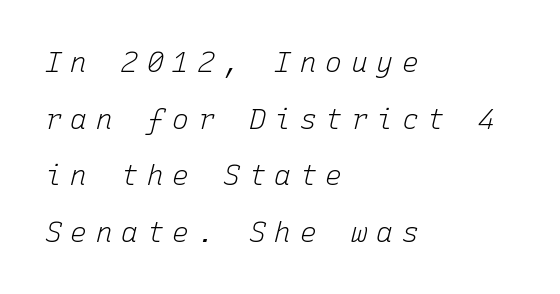
Q: Is the text bold? A: No.
Q: Is the text italic (slanted)? A: Yes, it leans right by about 15 degrees.
Q: Is the text underlined? A: No.
Q: How is the paragraph aligned? A: Left-aligned.
Q: Is the spacing between letters normal or unusually wide? A: Unusually wide.
Q: Is the spacing between lines tight, normal or loose? A: Loose.
Q: Width (condensed, normal, or wide)? A: Normal.
Q: Stroke contrast? A: Low.
Q: x-height? A: Medium.
Q: Monospaced? A: Yes.
